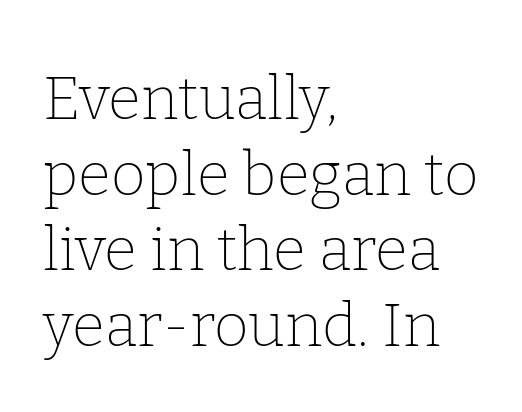
Q: Is the text bold? A: No.
Q: Is the text italic (slanted)? A: No, it is upright.
Q: Is the typeface a serif or a sans-serif typeface? A: Serif.
Q: Is the text underlined? A: No.
Q: How is the paragraph aligned? A: Left-aligned.
Q: Is the spacing between letters normal or unusually wide? A: Normal.
Q: Is the spacing between lines tight, normal or loose? A: Normal.
Q: Width (condensed, normal, or wide)? A: Normal.
Q: Stroke contrast? A: Low.
Q: x-height? A: Medium.
Q: Monospaced? A: No.
